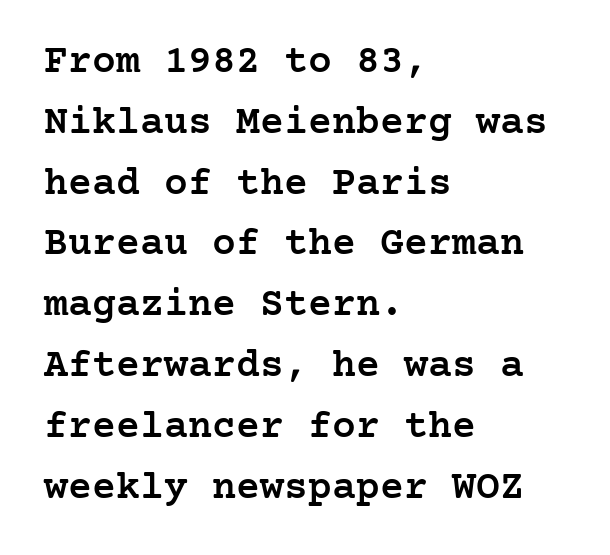
Q: Is the text bold? A: Semi-bold.
Q: Is the text italic (slanted)? A: No, it is upright.
Q: Is the typeface a serif or a sans-serif typeface? A: Serif.
Q: Is the text underlined? A: No.
Q: How is the paragraph aligned? A: Left-aligned.
Q: Is the spacing between letters normal or unusually wide? A: Normal.
Q: Is the spacing between lines tight, normal or loose? A: Normal.
Q: Width (condensed, normal, or wide)? A: Normal.
Q: Stroke contrast? A: Low.
Q: x-height? A: Medium.
